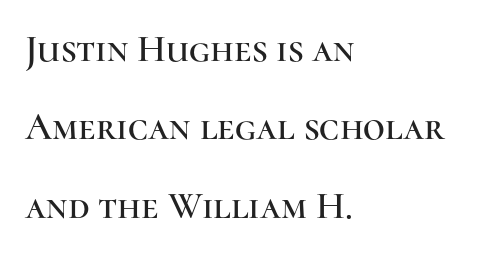
Characters follow at the spacing the type designer built in. Unmarked baselines from the first word to the last. I'd call this a serif setting — the letters wear small feet. Each letter keeps its own natural width here, so spacing adapts to shape. Nope, not italic — everything's standing straight.
